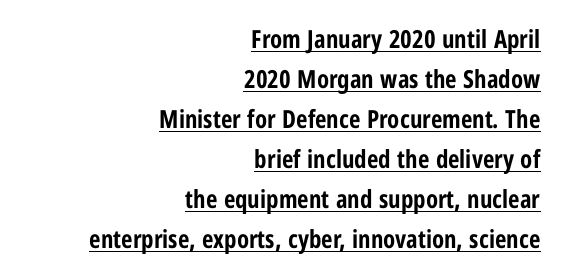
One-word summary of the alignment: right. Glyph-to-glyph distance matches everyday printed text. The lines sit at an ordinary, default distance from one another. Descenders here cross a horizontal rule under the line.
